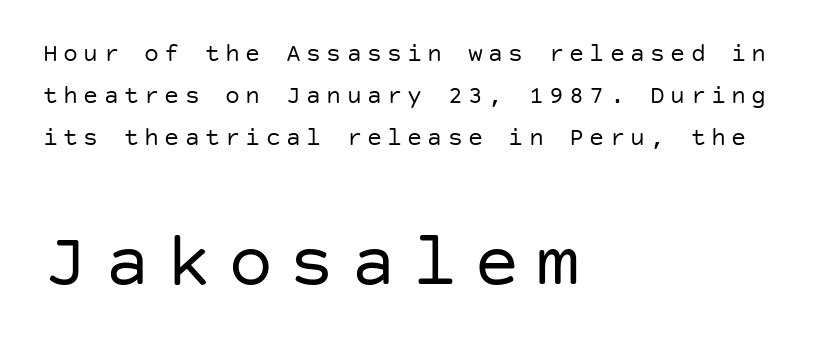
Q: Is the text bold? A: No.
Q: Is the text italic (slanted)? A: No, it is upright.
Q: Is the typeface a serif or a sans-serif typeface? A: Sans-serif.
Q: Is the text underlined? A: No.
Q: How is the paragraph aligned? A: Left-aligned.
Q: Is the spacing between letters normal or unusually wide? A: Unusually wide.
Q: Is the spacing between lines tight, normal or loose? A: Normal.
Q: Which block of text is set in a larger size, the first (top) or the second (bottom)? A: The second (bottom) one.
Q: Width (condensed, normal, or wide)? A: Normal.
Q: Stroke contrast? A: Low.
Q: x-height? A: Large.
